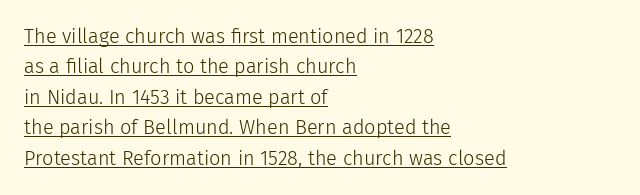
{"italic": "no", "bold": "no", "underline": "yes", "align": "left", "line_spacing": "normal", "line_spacing_ratio": 1.52, "letter_spacing": "normal", "letter_spacing_em": 0.0, "glyph_px": 20}
